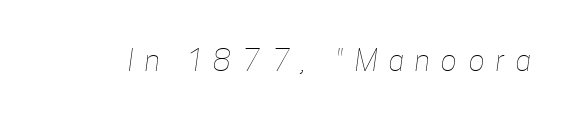
{"bold": "no", "weight": "thin", "width": "condensed", "stroke_contrast": "low", "x_height": "medium", "monospaced": "no", "underline": "no", "letter_spacing": "wide", "letter_spacing_em": 0.38, "glyph_px": 30}
